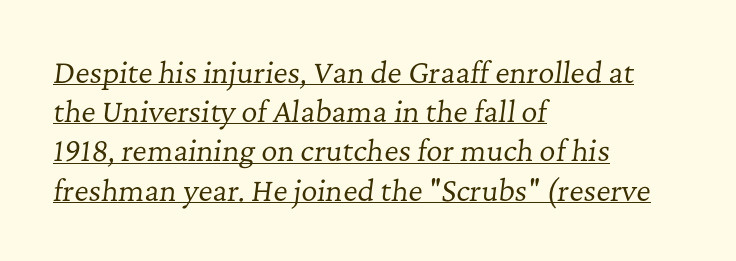
{"serif": "yes", "italic": "yes", "lean": "right", "slant_degrees": 7, "bold": "no", "weight": "regular", "width": "normal", "stroke_contrast": "low", "x_height": "medium", "monospaced": "no", "underline": "yes", "align": "left", "line_spacing": "normal", "line_spacing_ratio": 1.4, "letter_spacing": "normal", "letter_spacing_em": 0.0, "glyph_px": 28}
